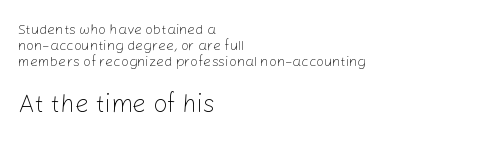
The image shows 25 px text type, upright; set left-aligned, tight line spacing (1.13x), normal letter spacing, not underlined; the second (bottom) block is 1.79x larger.
